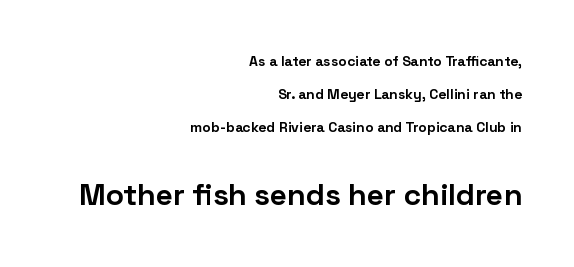
The image shows 30 px bold sans-serif type, upright; set right-aligned, loose line spacing (2.36x), normal letter spacing, not underlined; the second (bottom) block is 2.14x larger; low stroke contrast and a medium x-height.
